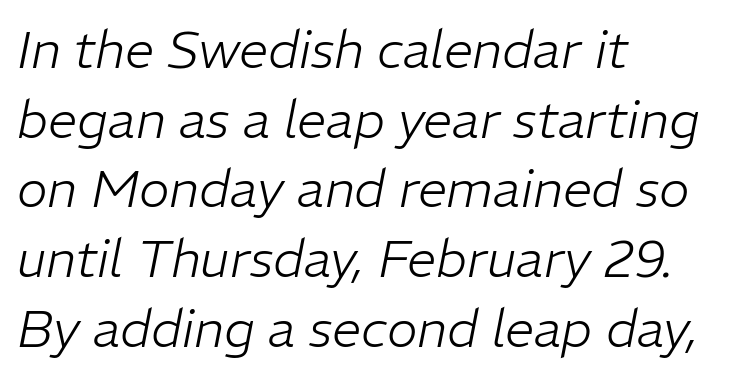
Q: Is the text bold? A: No.
Q: Is the text italic (slanted)? A: Yes, it leans right by about 11 degrees.
Q: Is the text underlined? A: No.
Q: How is the paragraph aligned? A: Left-aligned.
Q: Is the spacing between letters normal or unusually wide? A: Normal.
Q: Is the spacing between lines tight, normal or loose? A: Normal.
Q: Width (condensed, normal, or wide)? A: Normal.
Q: Stroke contrast? A: Low.
Q: x-height? A: Medium.
Q: Monospaced? A: No.
